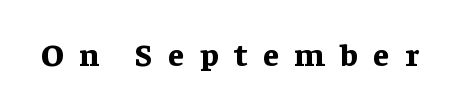
The zone under the glyphs is completely vacant. Strokes here are thick enough to call this a true bold. Each letter keeps its own natural width here, so spacing adapts to shape. Vertical strokes here are truly vertical. What kind of face is this? One with serifs. Glyph-to-glyph distance is far greater than everyday printed text.
